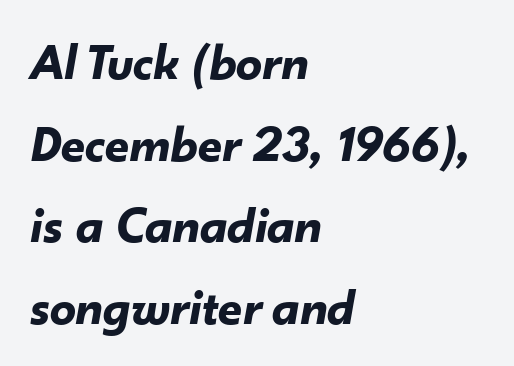
{"italic": "yes", "lean": "right", "slant_degrees": 10, "bold": "yes", "weight": "bold", "width": "normal", "stroke_contrast": "low", "x_height": "small", "monospaced": "no", "underline": "no", "align": "left", "line_spacing": "normal", "line_spacing_ratio": 1.57, "letter_spacing": "normal", "letter_spacing_em": 0.0, "glyph_px": 52}
